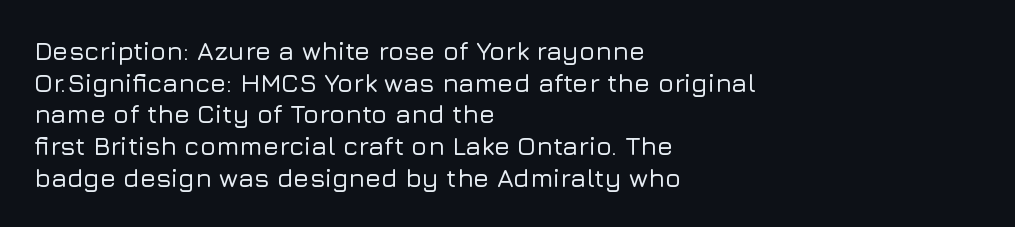
{"italic": "no", "underline": "no", "align": "left", "line_spacing_ratio": 1.22, "letter_spacing": "normal", "letter_spacing_em": 0.0, "glyph_px": 26}
